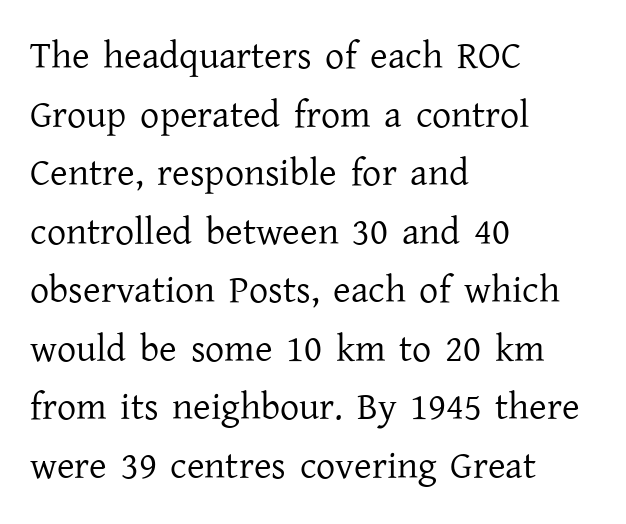
{"serif": "yes", "italic": "no", "bold": "no", "weight": "regular", "width": "normal", "stroke_contrast": "low", "x_height": "medium", "monospaced": "no", "underline": "no", "align": "left", "line_spacing": "normal", "line_spacing_ratio": 1.54, "letter_spacing": "normal", "letter_spacing_em": 0.0, "glyph_px": 38}
